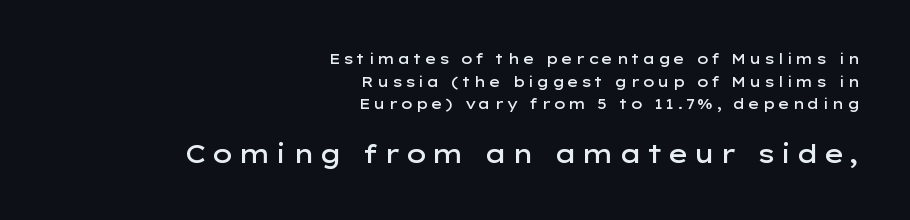
{"italic": "no", "bold": "semi", "underline": "no", "align": "right", "line_spacing": "normal", "line_spacing_ratio": 1.61, "larger_block": "second", "size_ratio": 1.79, "glyph_px": 25}
